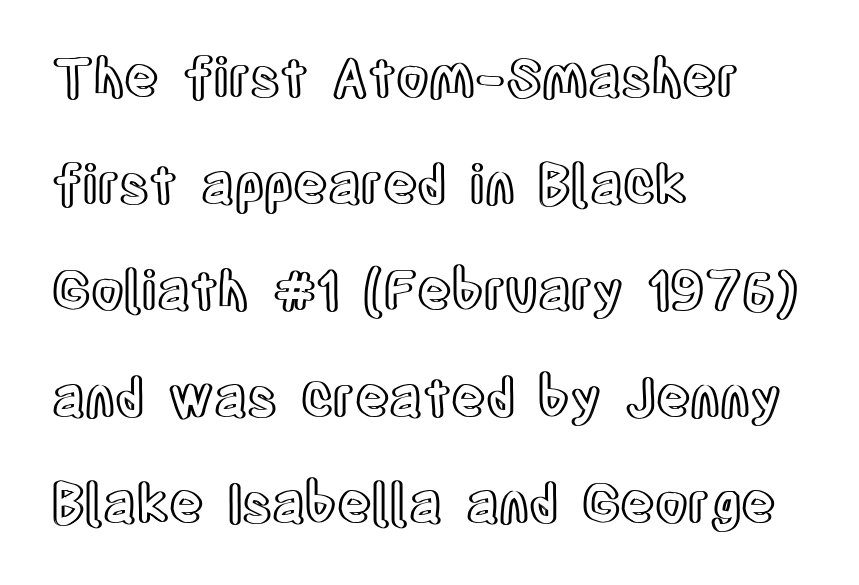
{"italic": "no", "width": "condensed", "x_height": "large", "monospaced": "no", "underline": "no", "align": "left", "line_spacing": "loose", "line_spacing_ratio": 2.01, "letter_spacing": "normal", "letter_spacing_em": 0.0, "glyph_px": 53}
